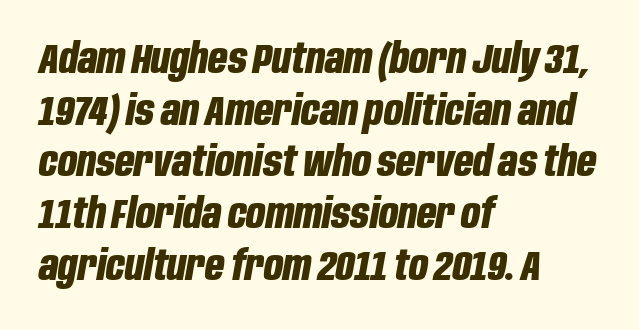
Q: Is the text bold? A: Yes.
Q: Is the text italic (slanted)? A: Yes, it leans right by about 10 degrees.
Q: Is the text underlined? A: No.
Q: How is the paragraph aligned? A: Left-aligned.
Q: Is the spacing between letters normal or unusually wide? A: Normal.
Q: Width (condensed, normal, or wide)? A: Condensed.
Q: Stroke contrast? A: Low.
Q: x-height? A: Large.
Q: Monospaced? A: No.
